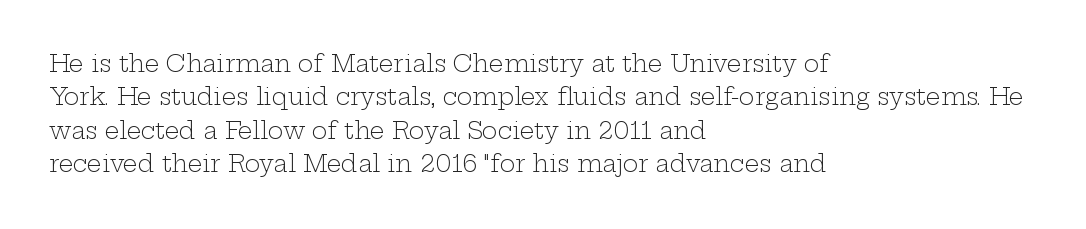
How would I describe the line gaps? Plain and ordinary. Just letters on the line, the space beneath them empty. Alignment: flush left. In terms of posture, this sample is upright.
